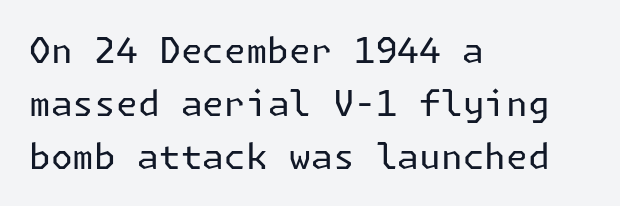
The image shows 35 px regular-weight sans-serif type, upright; set left-aligned, normal line spacing (1.52x), normal letter spacing, not underlined; low stroke contrast and a medium x-height.
